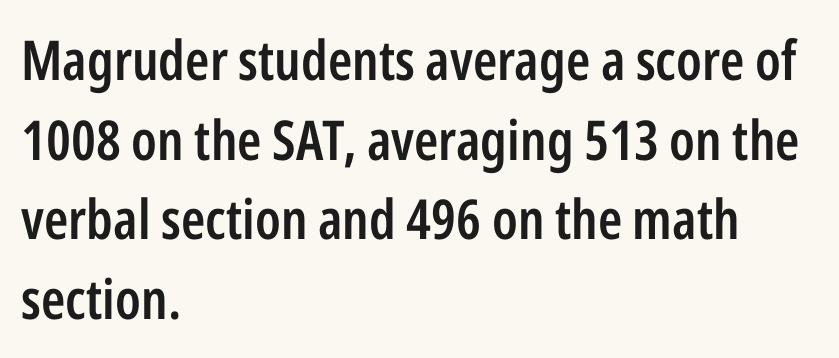
Q: Is the text bold? A: Semi-bold.
Q: Is the text italic (slanted)? A: No, it is upright.
Q: Is the typeface a serif or a sans-serif typeface? A: Sans-serif.
Q: Is the text underlined? A: No.
Q: How is the paragraph aligned? A: Left-aligned.
Q: Is the spacing between letters normal or unusually wide? A: Normal.
Q: Is the spacing between lines tight, normal or loose? A: Normal.
Q: Width (condensed, normal, or wide)? A: Condensed.
Q: Stroke contrast? A: Low.
Q: x-height? A: Medium.
Q: Monospaced? A: No.
